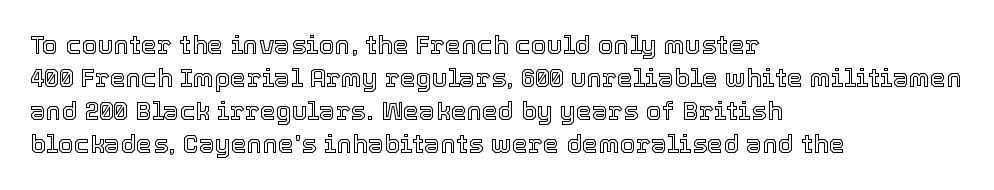
The image shows 26 px text type, upright; set left-aligned, normal line spacing (1.27x), normal letter spacing, not underlined.
